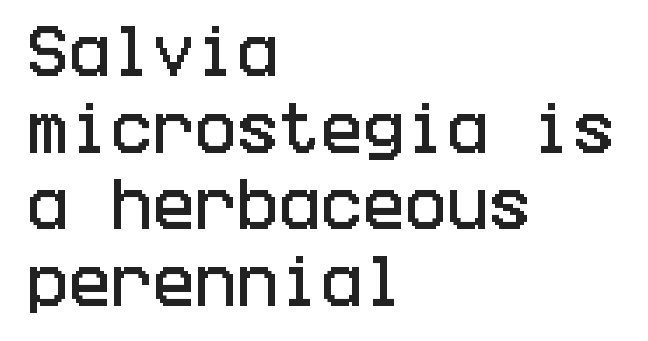
Q: Is the text italic (slanted)? A: No, it is upright.
Q: Is the typeface a serif or a sans-serif typeface? A: Sans-serif.
Q: Is the text underlined? A: No.
Q: How is the paragraph aligned? A: Left-aligned.
Q: Is the spacing between letters normal or unusually wide? A: Normal.
Q: Is the spacing between lines tight, normal or loose? A: Normal.
Q: Width (condensed, normal, or wide)? A: Condensed.
Q: Stroke contrast? A: Low.
Q: x-height? A: Large.
